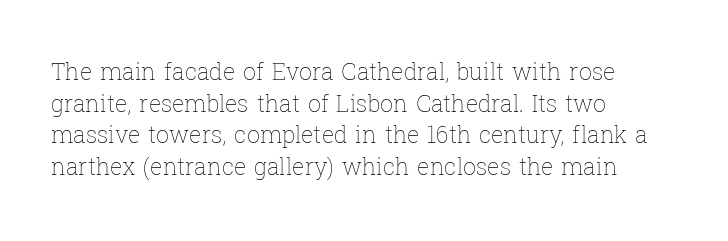
A roman cut, with each character standing at attention. Line spacing here is normal. The text block is weighted toward the left margin, trailing off unevenly rightward. Lines of text with bare space underneath. Nothing unusual about the tracking: characters are spaced as the font intends. A quiet, ordinary-to-light weight characterises the typeface.
